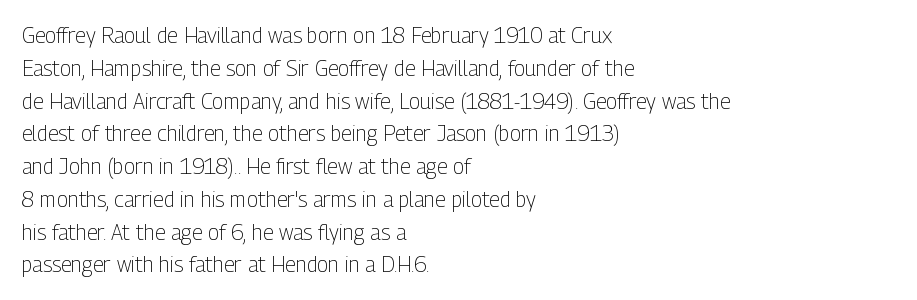
Upright lettering throughout. The rows are spaced the way most documents space them. These lines stack with their left ends in a neat column. The space beneath each line is pristine and unruled. This sample uses plain, unmodified letter spacing. Stem width sits at or under what a default text font uses.
